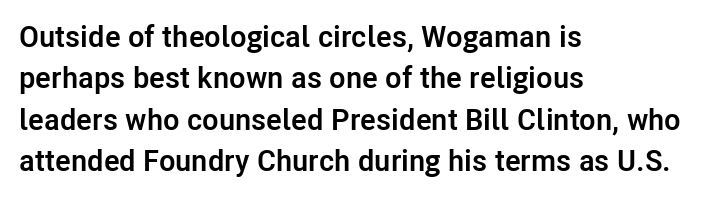
The paragraph shown leans on its left margin. The lettering holds an erect, upright posture throughout. Looks like regular typesetting: each glyph gets only the width it needs. In terms of leading, this rendering sits right in the middle. This rendering features lettering with no underline.
